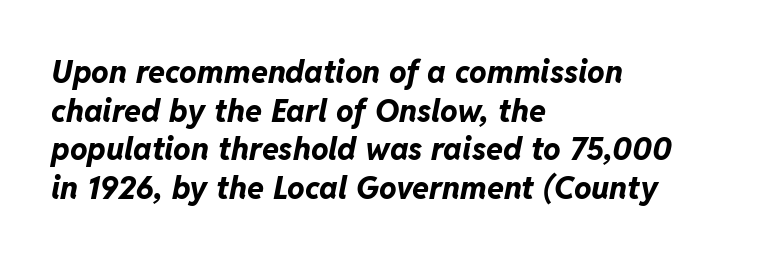
The image shows 31 px bold type, italic (leaning right); set left-aligned, normal line spacing (1.25x), normal letter spacing, not underlined; low stroke contrast and a medium x-height.
